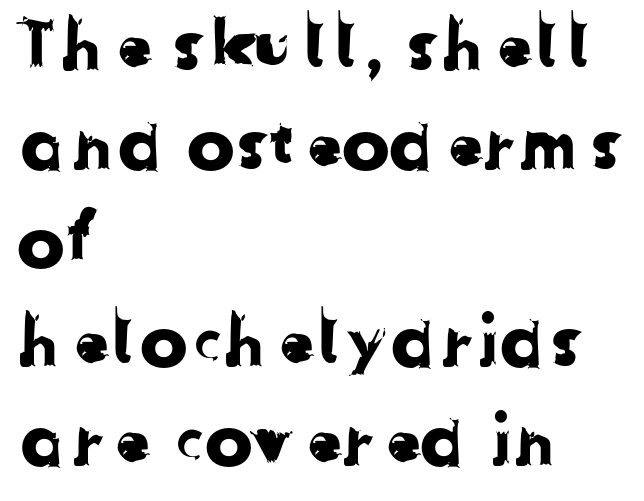
The image shows 72 px sans-serif type; set left-aligned, normal line spacing (1.37x), normal letter spacing, not underlined; low stroke contrast and a medium x-height.
